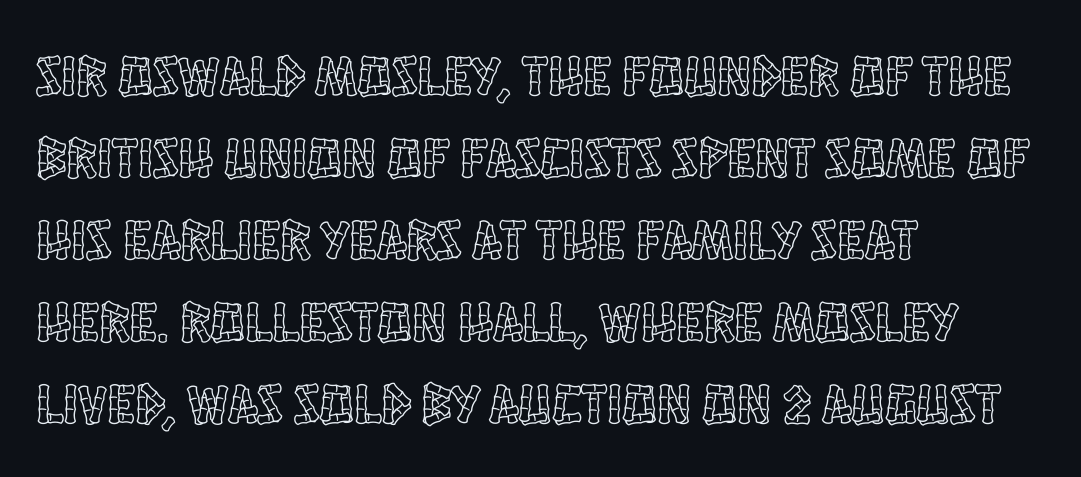
Q: Is the text italic (slanted)? A: No, it is upright.
Q: Is the text underlined? A: No.
Q: How is the paragraph aligned? A: Left-aligned.
Q: Is the spacing between letters normal or unusually wide? A: Normal.
Q: Is the spacing between lines tight, normal or loose? A: Normal.
Q: Width (condensed, normal, or wide)? A: Condensed.
Q: x-height? A: Large.
Q: Monospaced? A: No.
